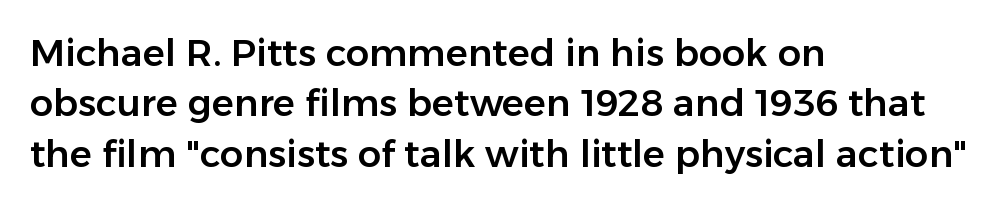
{"serif": "no", "italic": "no", "width": "normal", "stroke_contrast": "low", "x_height": "medium", "monospaced": "no", "underline": "no", "align": "left", "line_spacing": "normal", "line_spacing_ratio": 1.36, "letter_spacing": "normal", "letter_spacing_em": 0.0, "glyph_px": 37}
